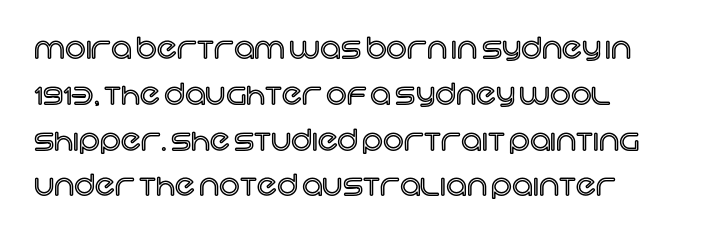
Q: Is the text italic (slanted)? A: No, it is upright.
Q: Is the text underlined? A: No.
Q: Is the spacing between letters normal or unusually wide? A: Normal.
Q: Is the spacing between lines tight, normal or loose? A: Normal.
Q: Width (condensed, normal, or wide)? A: Normal.
Q: x-height? A: Large.
Q: Monospaced? A: No.
